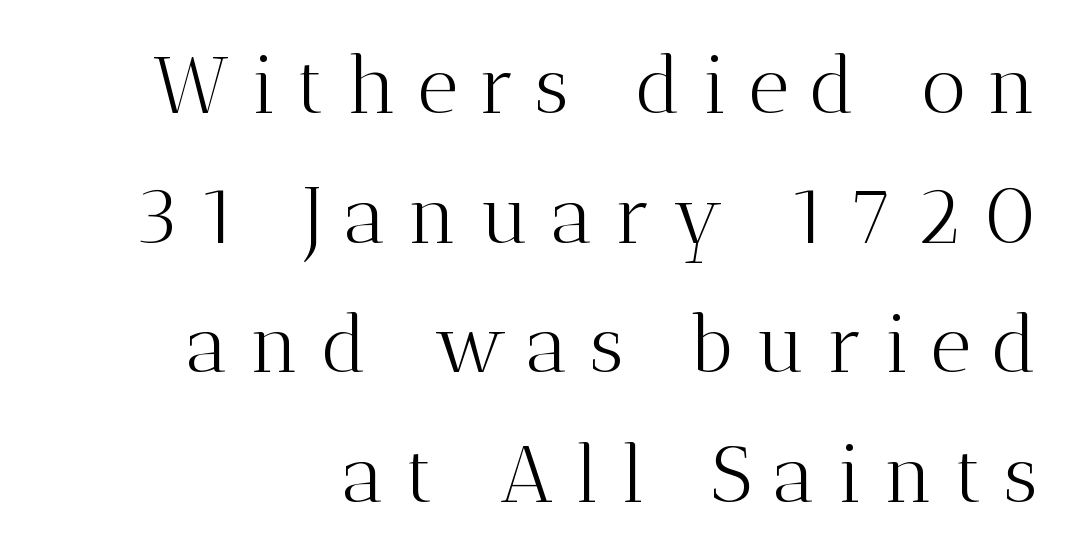
Regular leading. The passage shown is typeset with a serif family. Letter spacing: wide. It's the straight-up-and-down kind of type. Beneath every word, the page is bare. Proportional: the letters do not fall into vertical columns.
